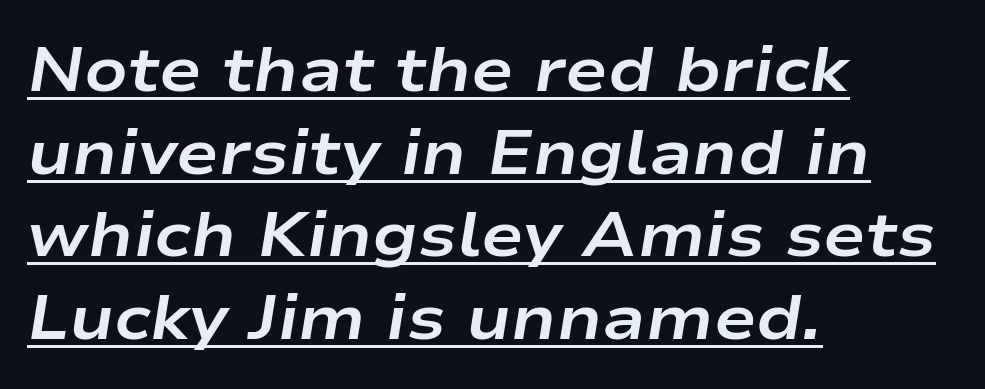
These lines are rendered in a variable-pitch font. Is the letter spacing exaggerated? No — it looks like the ordinary default. Heavy, bold letterforms. Would a proofreader flag this as italicized? Yes. The rag falls on the right side of this text block. This rendering features underlined lettering.
